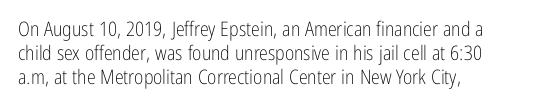
The image shows 20 px text type, upright; set left-aligned, line spacing 1.21x, normal letter spacing, not underlined.
